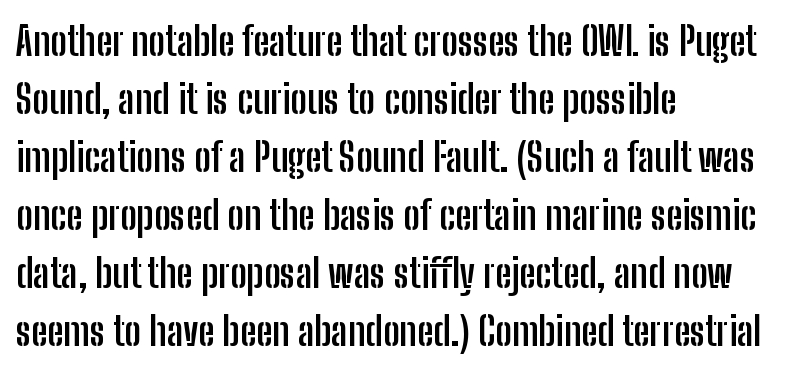
Q: Is the text bold? A: Yes.
Q: Is the text italic (slanted)? A: No, it is upright.
Q: Is the typeface a serif or a sans-serif typeface? A: Sans-serif.
Q: Is the text underlined? A: No.
Q: How is the paragraph aligned? A: Left-aligned.
Q: Is the spacing between letters normal or unusually wide? A: Normal.
Q: Is the spacing between lines tight, normal or loose? A: Normal.
Q: Width (condensed, normal, or wide)? A: Condensed.
Q: Stroke contrast? A: Low.
Q: x-height? A: Medium.
Q: Monospaced? A: No.
